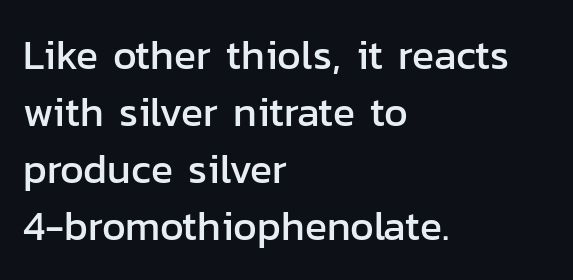
The image shows 41 px sans-serif type, upright; set left-aligned, normal line spacing (1.39x), normal letter spacing, not underlined; low stroke contrast and a medium x-height.
